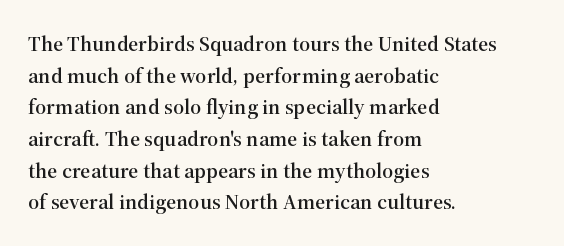
Q: Is the text italic (slanted)? A: No, it is upright.
Q: Is the text underlined? A: No.
Q: How is the paragraph aligned? A: Left-aligned.
Q: Is the spacing between letters normal or unusually wide? A: Normal.
Q: Is the spacing between lines tight, normal or loose? A: Normal.
